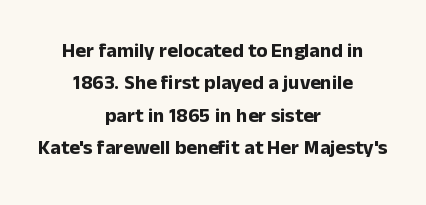
{"italic": "no", "bold": "yes", "underline": "no", "align": "center", "line_spacing": "normal", "line_spacing_ratio": 1.62, "letter_spacing": "normal", "letter_spacing_em": 0.0, "glyph_px": 20}
